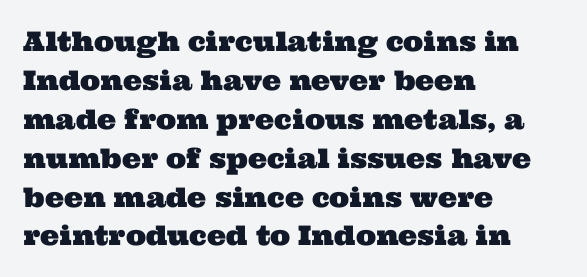
{"underline": "no", "align": "left", "line_spacing": "normal", "line_spacing_ratio": 1.44, "letter_spacing": "normal", "letter_spacing_em": 0.0, "glyph_px": 27}
